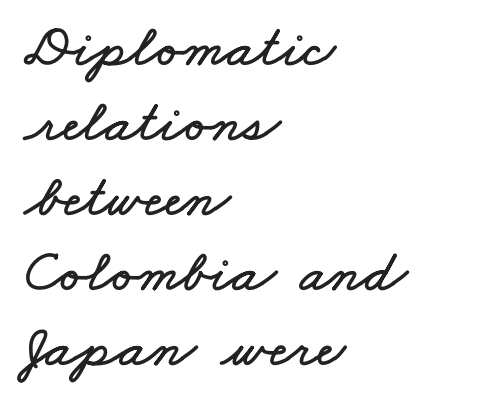
The image shows 60 px wide type; set left-aligned, normal line spacing (1.25x), normal letter spacing, not underlined; low stroke contrast and a small x-height.
